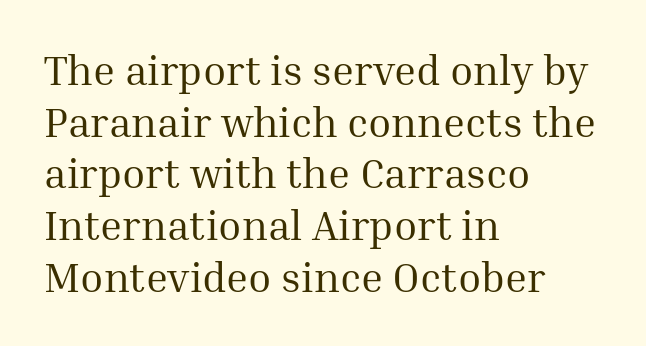
Q: Is the text bold? A: No.
Q: Is the text italic (slanted)? A: No, it is upright.
Q: Is the typeface a serif or a sans-serif typeface? A: Serif.
Q: Is the text underlined? A: No.
Q: How is the paragraph aligned? A: Left-aligned.
Q: Is the spacing between letters normal or unusually wide? A: Normal.
Q: Width (condensed, normal, or wide)? A: Normal.
Q: Stroke contrast? A: Medium.
Q: x-height? A: Medium.
Q: Monospaced? A: No.
